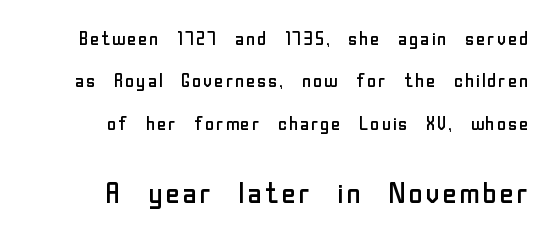
Q: Is the text bold? A: No.
Q: Is the text italic (slanted)? A: No, it is upright.
Q: Is the typeface a serif or a sans-serif typeface? A: Sans-serif.
Q: Is the text underlined? A: No.
Q: Is the spacing between letters normal or unusually wide? A: Normal.
Q: Is the spacing between lines tight, normal or loose? A: Loose.
Q: Which block of text is set in a larger size, the first (top) or the second (bottom)? A: The second (bottom) one.
Q: Width (condensed, normal, or wide)? A: Normal.
Q: Stroke contrast? A: Low.
Q: x-height? A: Medium.
Q: Monospaced? A: No.
